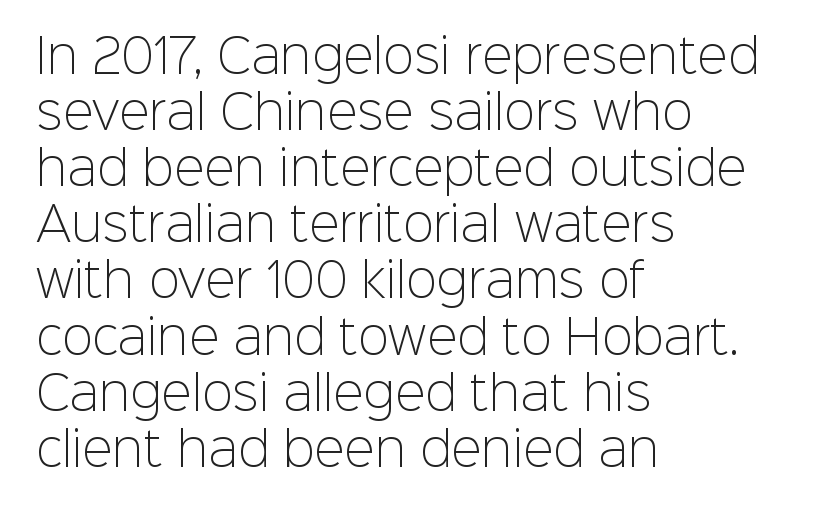
{"serif": "no", "italic": "no", "bold": "no", "weight": "light", "width": "normal", "stroke_contrast": "low", "x_height": "medium", "monospaced": "no", "underline": "no", "align": "left", "line_spacing_ratio": 1.22, "letter_spacing": "normal", "letter_spacing_em": 0.0, "glyph_px": 46}
